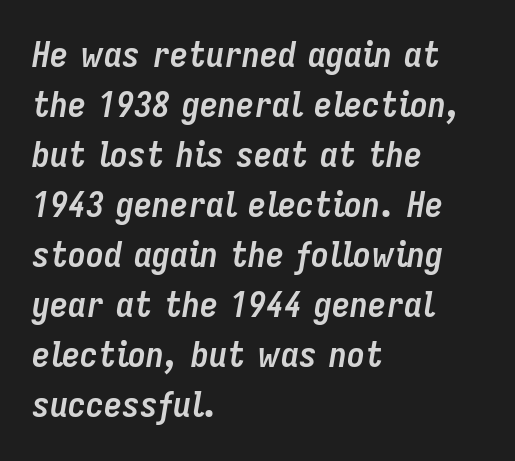
Q: Is the text bold? A: Yes.
Q: Is the text italic (slanted)? A: Yes, it leans right by about 9 degrees.
Q: Is the text underlined? A: No.
Q: How is the paragraph aligned? A: Left-aligned.
Q: Is the spacing between letters normal or unusually wide? A: Normal.
Q: Is the spacing between lines tight, normal or loose? A: Normal.
Q: Width (condensed, normal, or wide)? A: Condensed.
Q: Stroke contrast? A: Low.
Q: x-height? A: Medium.
Q: Monospaced? A: No.
